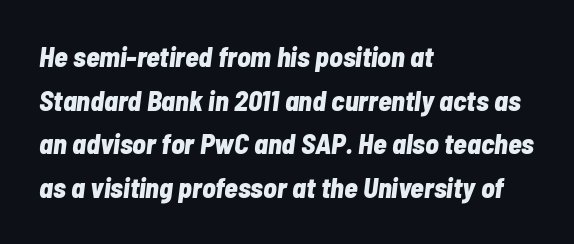
{"italic": "yes", "lean": "right", "slant_degrees": 7, "bold": "yes", "weight": "bold", "width": "condensed", "stroke_contrast": "low", "x_height": "medium", "monospaced": "no", "underline": "no", "align": "left", "line_spacing": "normal", "line_spacing_ratio": 1.56, "letter_spacing": "normal", "letter_spacing_em": 0.0, "glyph_px": 28}
